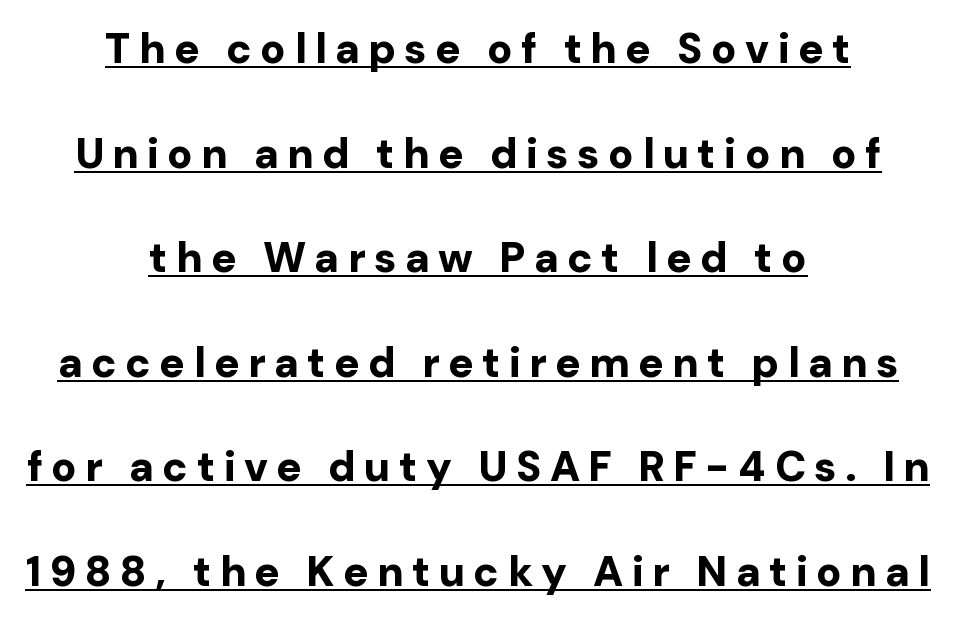
{"serif": "no", "italic": "no", "bold": "yes", "weight": "bold", "width": "normal", "stroke_contrast": "low", "x_height": "medium", "monospaced": "no", "underline": "yes", "align": "center", "line_spacing": "loose", "line_spacing_ratio": 2.49, "letter_spacing": "wide", "letter_spacing_em": 0.2, "glyph_px": 42}
